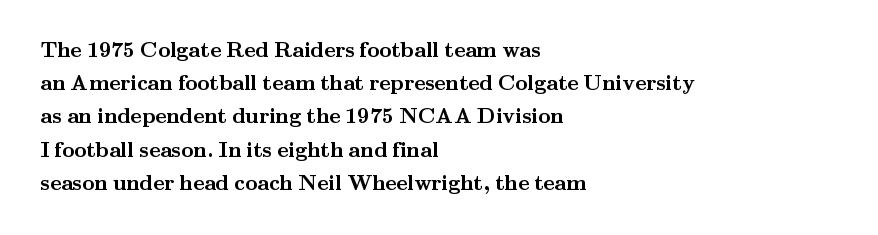
Q: Is the text bold? A: Yes.
Q: Is the text italic (slanted)? A: No, it is upright.
Q: Is the text underlined? A: No.
Q: How is the paragraph aligned? A: Left-aligned.
Q: Is the spacing between letters normal or unusually wide? A: Normal.
Q: Is the spacing between lines tight, normal or loose? A: Normal.
